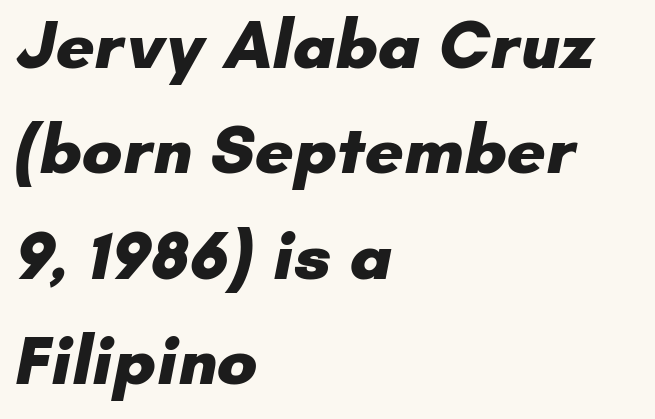
The image shows 68 px heavy sans-serif type; set left-aligned, normal line spacing (1.55x), normal letter spacing, not underlined; low stroke contrast and a small x-height.
